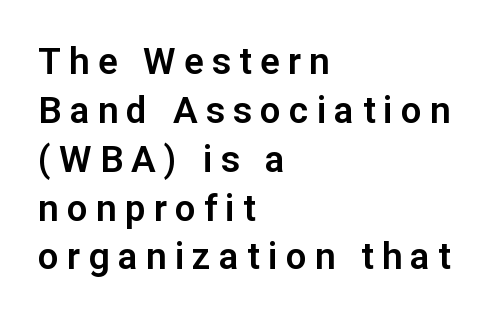
The lines sit at an ordinary, default distance from one another. Compared with a centered layout, this one pins lines to the left instead. The words here are not underlined. This rendering widens character spacing well past its baseline value.
